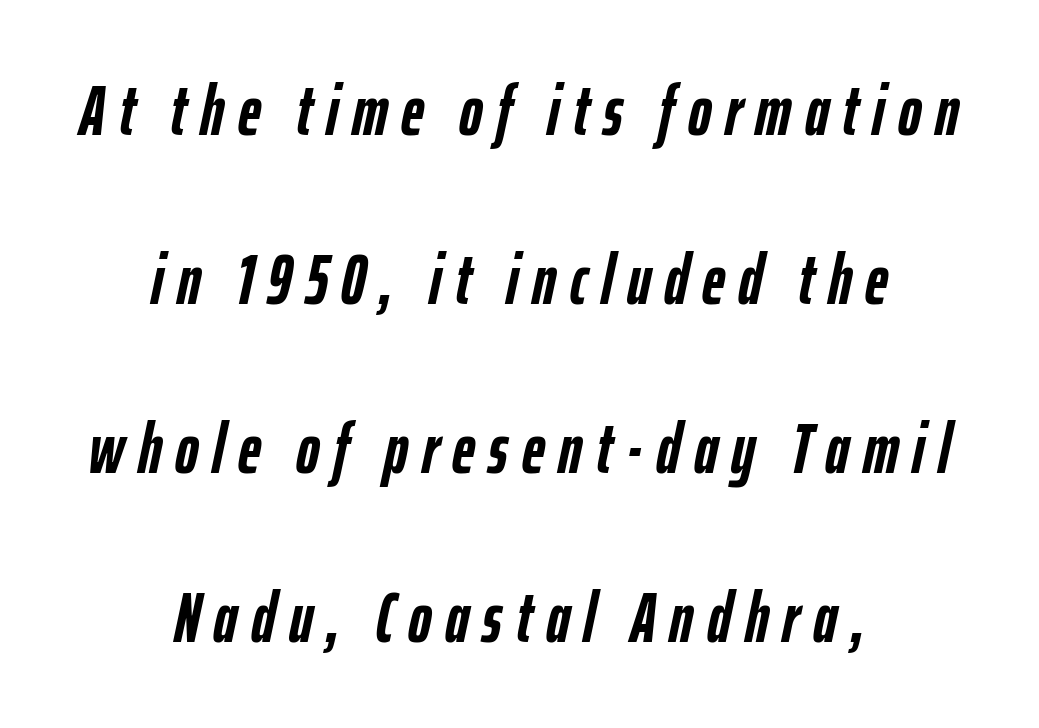
Q: Is the text bold? A: Yes.
Q: Is the text italic (slanted)? A: Yes, it leans right by about 12 degrees.
Q: Is the text underlined? A: No.
Q: How is the paragraph aligned? A: Centered.
Q: Is the spacing between lines tight, normal or loose? A: Loose.
Q: Width (condensed, normal, or wide)? A: Condensed.
Q: Stroke contrast? A: Low.
Q: x-height? A: Medium.
Q: Monospaced? A: No.
